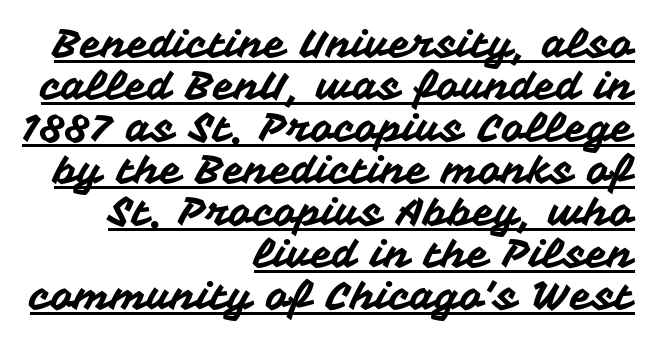
Q: Is the text italic (slanted)? A: Yes.
Q: Is the typeface a serif or a sans-serif typeface? A: Sans-serif.
Q: Is the text underlined? A: Yes.
Q: How is the paragraph aligned? A: Right-aligned.
Q: Is the spacing between letters normal or unusually wide? A: Normal.
Q: Is the spacing between lines tight, normal or loose? A: Tight.
Q: Width (condensed, normal, or wide)? A: Normal.
Q: Stroke contrast? A: Medium.
Q: x-height? A: Medium.
Q: Monospaced? A: No.
